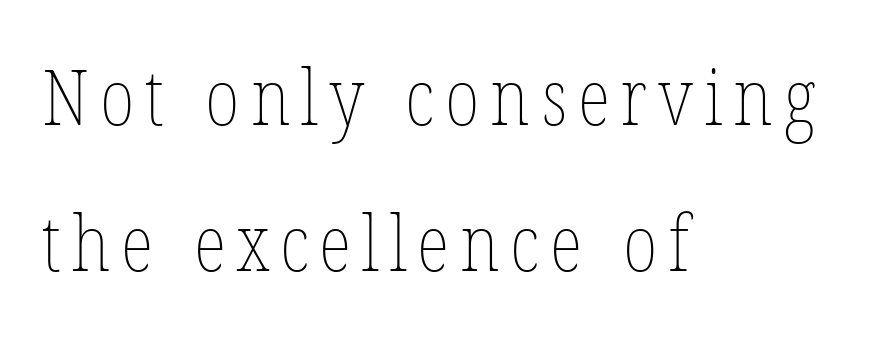
The image shows 77 px thin, condensed type; set left-aligned, line spacing 1.89x, not underlined; low stroke contrast and a medium x-height.
